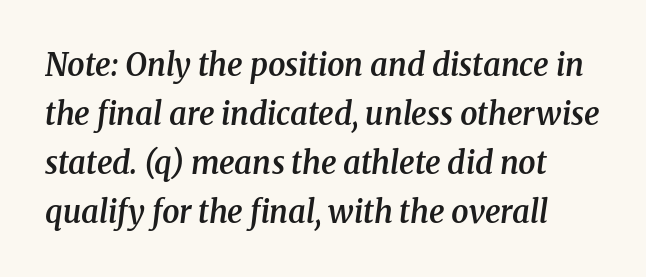
The image shows 31 px semibold serif type, italic (leaning right); set normal line spacing (1.58x), normal letter spacing, not underlined; medium stroke contrast and a medium x-height.
